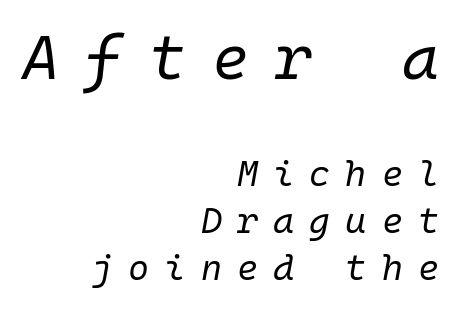
Q: Is the text bold? A: No.
Q: Is the text italic (slanted)? A: Yes, it leans right by about 10 degrees.
Q: Is the text underlined? A: No.
Q: How is the paragraph aligned? A: Right-aligned.
Q: Is the spacing between letters normal or unusually wide? A: Unusually wide.
Q: Is the spacing between lines tight, normal or loose? A: Normal.
Q: Which block of text is set in a larger size, the first (top) or the second (bottom)? A: The first (top) one.
Q: Width (condensed, normal, or wide)? A: Normal.
Q: Stroke contrast? A: Low.
Q: x-height? A: Medium.
Q: Monospaced? A: Yes.
